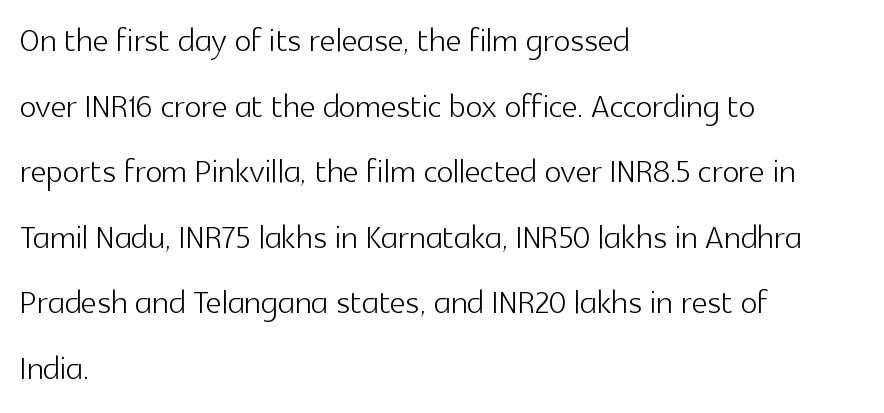
{"serif": "no", "italic": "no", "bold": "no", "weight": "light", "width": "normal", "x_height": "medium", "monospaced": "no", "underline": "no", "align": "left", "line_spacing": "normal", "line_spacing_ratio": 1.49, "letter_spacing": "normal", "letter_spacing_em": 0.0, "glyph_px": 44}
